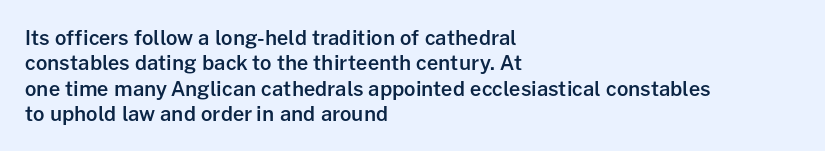
{"italic": "no", "bold": "semi", "underline": "no", "align": "left", "line_spacing": "normal", "line_spacing_ratio": 1.27, "letter_spacing": "normal", "letter_spacing_em": 0.0, "glyph_px": 20}
